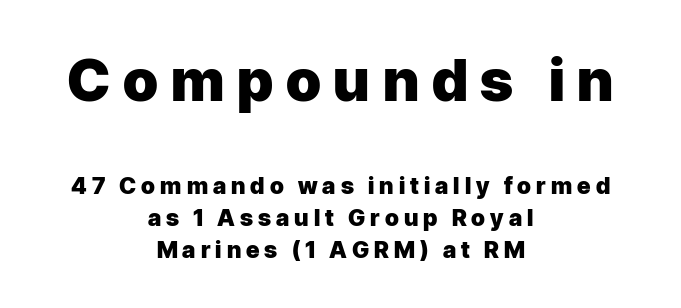
Q: Is the text bold? A: Yes.
Q: Is the text italic (slanted)? A: No, it is upright.
Q: Is the typeface a serif or a sans-serif typeface? A: Sans-serif.
Q: Is the text underlined? A: No.
Q: How is the paragraph aligned? A: Centered.
Q: Is the spacing between letters normal or unusually wide? A: Unusually wide.
Q: Is the spacing between lines tight, normal or loose? A: Normal.
Q: Which block of text is set in a larger size, the first (top) or the second (bottom)? A: The first (top) one.
Q: Width (condensed, normal, or wide)? A: Normal.
Q: Stroke contrast? A: Low.
Q: x-height? A: Medium.
Q: Monospaced? A: No.
